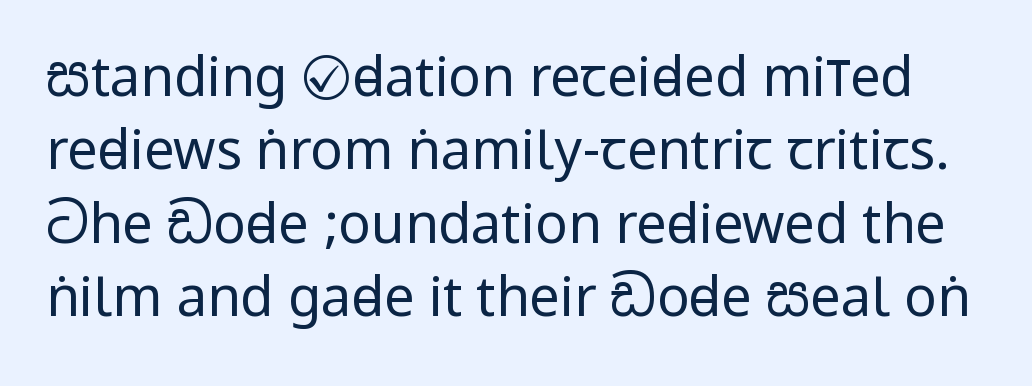
These lines are composed in type without serifs. Upright lettering throughout. Only glyphs here, with clear space below each row. Weight: in the light-to-regular range. Each word holds together tightly as a unit, with standard inter-letter gaps.
